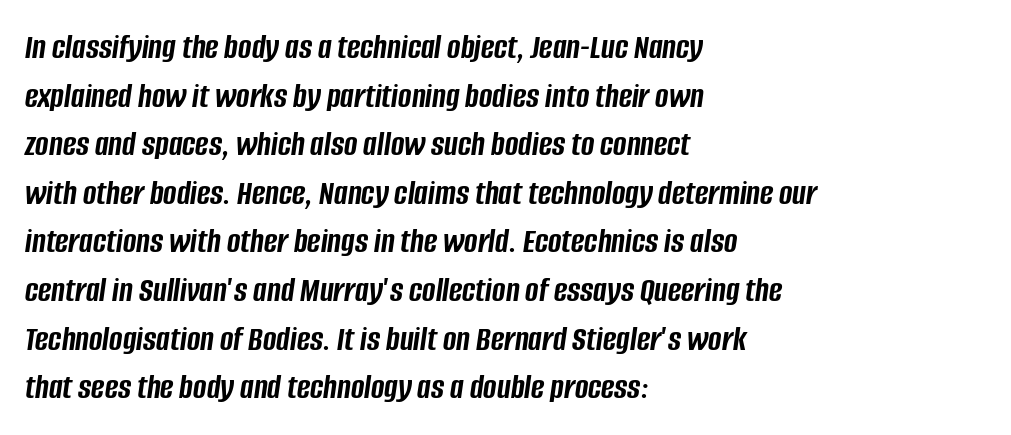
{"italic": "yes", "lean": "right", "slant_degrees": 8, "bold": "yes", "weight": "semibold", "width": "condensed", "stroke_contrast": "low", "x_height": "large", "monospaced": "no", "underline": "no", "align": "left", "line_spacing": "normal", "line_spacing_ratio": 1.35, "letter_spacing": "normal", "letter_spacing_em": 0.0, "glyph_px": 36}
